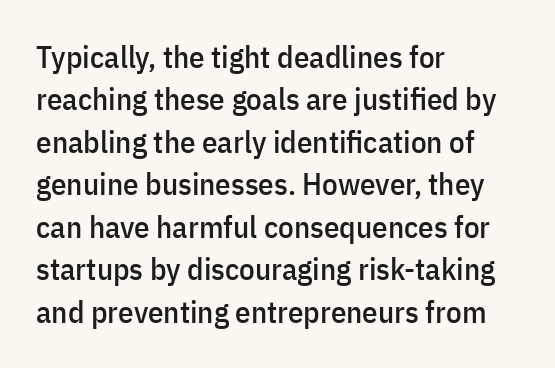
These lines are composed in type without serifs. Notice how the stems are strictly vertical — no italics here. Spacing verdict: proportional, widths tailored to each character. A student would call this left alignment; a typographer would say flush left, rag right. In terms of leading, this rendering sits right in the middle. Each word holds together tightly as a unit, with standard inter-letter gaps.
